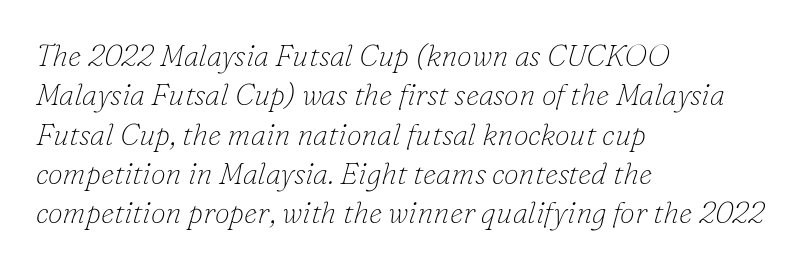
Q: Is the text bold? A: No.
Q: Is the text italic (slanted)? A: Yes, it leans right by about 16 degrees.
Q: Is the typeface a serif or a sans-serif typeface? A: Serif.
Q: Is the text underlined? A: No.
Q: How is the paragraph aligned? A: Left-aligned.
Q: Is the spacing between letters normal or unusually wide? A: Normal.
Q: Is the spacing between lines tight, normal or loose? A: Normal.
Q: Width (condensed, normal, or wide)? A: Normal.
Q: Stroke contrast? A: Low.
Q: x-height? A: Small.
Q: Monospaced? A: No.
